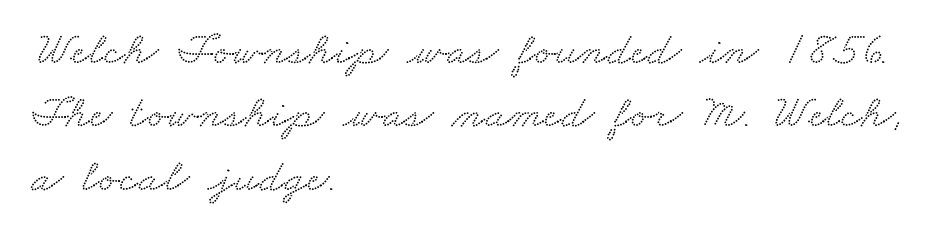
The text was rendered using a seriffed face with decorative stroke endings. Default kerning and tracking; the words read as compact shapes. Horizontal alignment here is leftward, the default for most running prose. Think of a printed novel: that variable character pitch is what you see here. A bare baseline throughout the passage. Whoever set this chose a conventional vertical rhythm.
